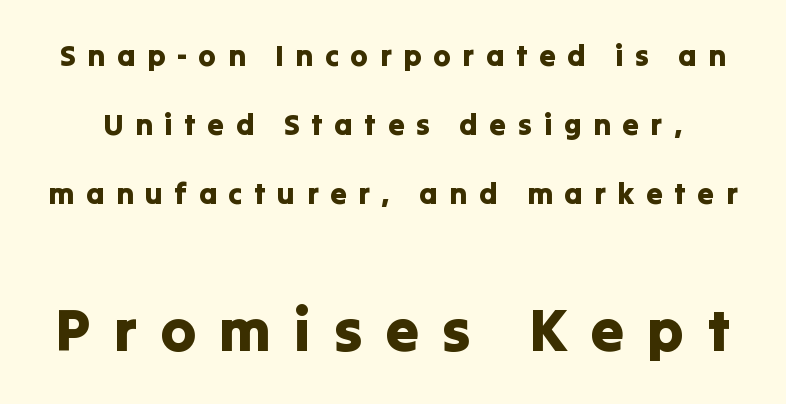
Q: Is the text italic (slanted)? A: No, it is upright.
Q: Is the typeface a serif or a sans-serif typeface? A: Sans-serif.
Q: Is the text underlined? A: No.
Q: Is the spacing between letters normal or unusually wide? A: Unusually wide.
Q: Is the spacing between lines tight, normal or loose? A: Loose.
Q: Which block of text is set in a larger size, the first (top) or the second (bottom)? A: The second (bottom) one.
Q: Width (condensed, normal, or wide)? A: Normal.
Q: Stroke contrast? A: Low.
Q: x-height? A: Medium.
Q: Monospaced? A: No.
